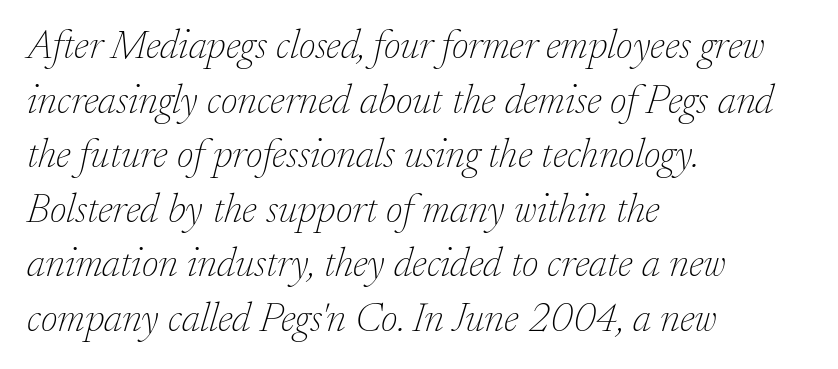
Q: Is the text bold? A: No.
Q: Is the text italic (slanted)? A: Yes, it leans right by about 17 degrees.
Q: Is the typeface a serif or a sans-serif typeface? A: Serif.
Q: Is the text underlined? A: No.
Q: How is the paragraph aligned? A: Left-aligned.
Q: Is the spacing between letters normal or unusually wide? A: Normal.
Q: Is the spacing between lines tight, normal or loose? A: Normal.
Q: Width (condensed, normal, or wide)? A: Normal.
Q: Stroke contrast? A: Low.
Q: x-height? A: Small.
Q: Monospaced? A: No.
